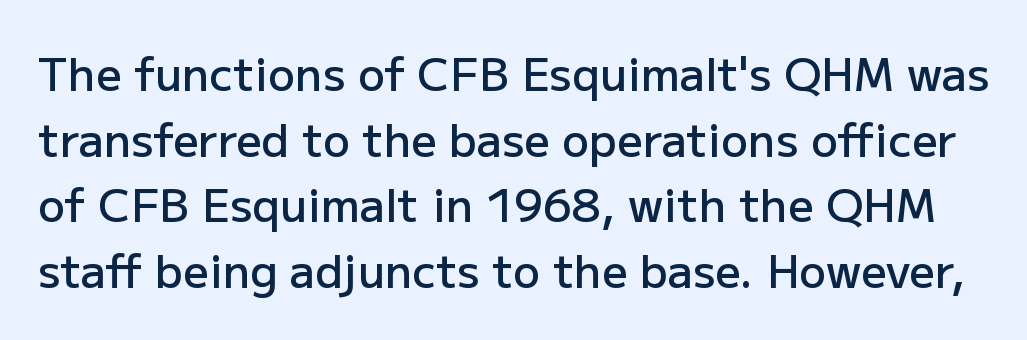
The image shows 45 px semibold sans-serif type, upright; set normal line spacing (1.46x), normal letter spacing, not underlined; low stroke contrast and a medium x-height.
